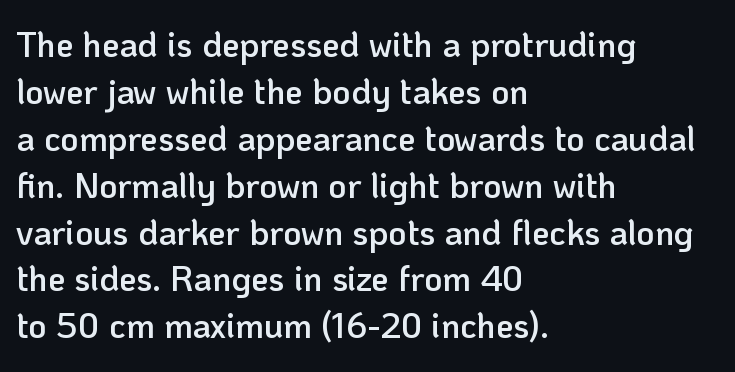
The image shows 35 px semibold sans-serif type, upright; set left-aligned, normal line spacing (1.34x), normal letter spacing, not underlined; low stroke contrast and a medium x-height.
